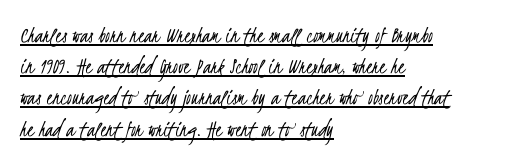
A student would call this left alignment; a typographer would say flush left, rag right. Stroke mass is kept to a normal reading level or below. The sample's only ornament is a line tracing under the words. A typesetter would call this zero additional tracking. Notice how descenders clear the ascenders below comfortably — that's standard leading.
